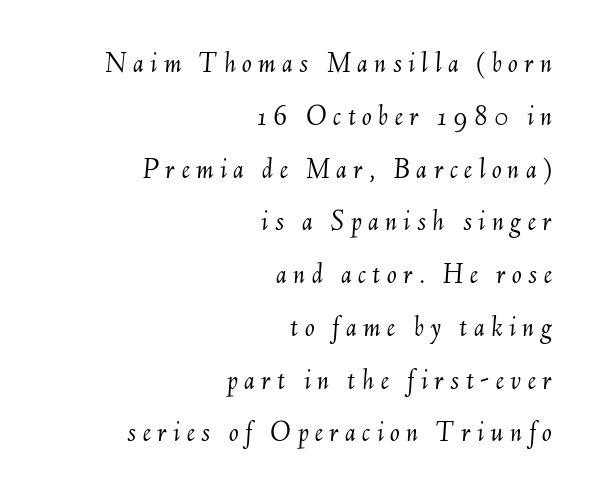
{"italic": "yes", "lean": "right", "slant_degrees": 6, "bold": "no", "weight": "light", "width": "normal", "stroke_contrast": "medium", "x_height": "small", "monospaced": "no", "underline": "no", "align": "right", "line_spacing_ratio": 1.82, "letter_spacing": "wide", "letter_spacing_em": 0.22, "glyph_px": 29}
